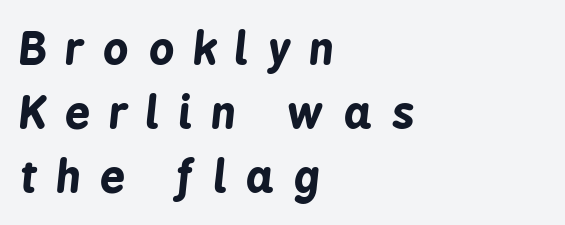
Q: Is the text bold? A: Yes.
Q: Is the text italic (slanted)? A: Yes, it leans right by about 6 degrees.
Q: Is the text underlined? A: No.
Q: How is the paragraph aligned? A: Left-aligned.
Q: Is the spacing between letters normal or unusually wide? A: Unusually wide.
Q: Is the spacing between lines tight, normal or loose? A: Normal.
Q: Width (condensed, normal, or wide)? A: Condensed.
Q: Stroke contrast? A: Low.
Q: x-height? A: Medium.
Q: Monospaced? A: No.
